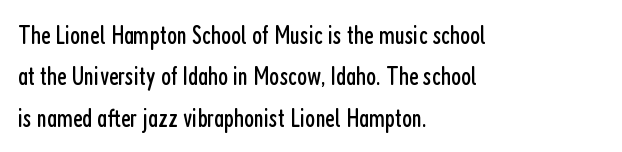
{"italic": "no", "bold": "no", "underline": "no", "align": "left", "line_spacing": "normal", "line_spacing_ratio": 1.59, "letter_spacing": "normal", "letter_spacing_em": 0.0, "glyph_px": 26}
